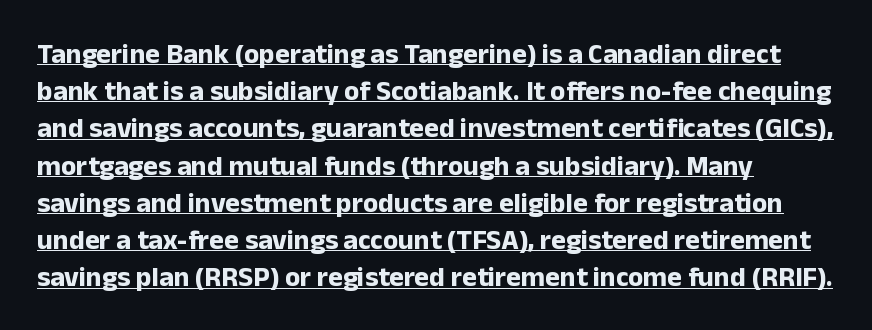
The image shows 28 px bold sans-serif type, upright; set left-aligned, normal line spacing (1.33x), normal letter spacing, underlined; low stroke contrast and a medium x-height.
